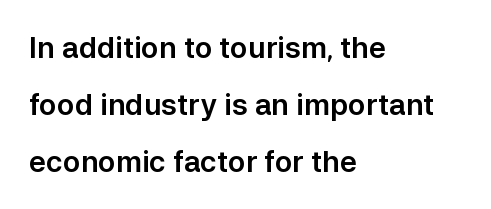
Regarding serifs, this sample does without them. Here the glyphs are tracked normally, forming tight word shapes. Each row of text sits above clean, open space. This sample uses an upright cut, with every glyph sitting square on the baseline. Horizontally, the lines are justified to the leading edge only.
